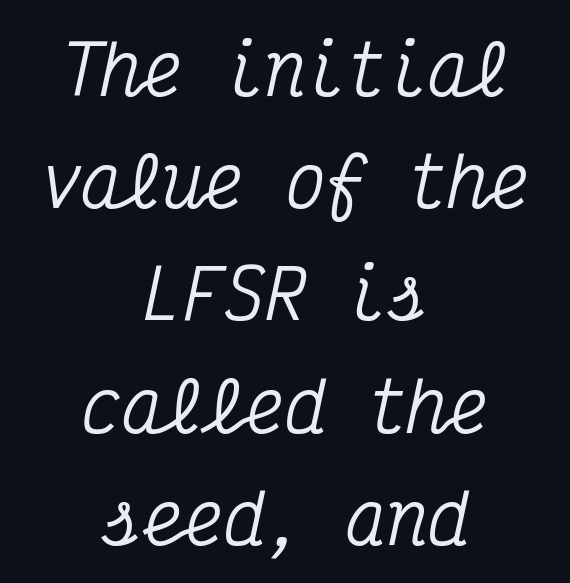
The image shows 68 px condensed serif type, italic (leaning right), monospaced; set centered, normal line spacing (1.65x), normal letter spacing, not underlined; medium stroke contrast and a medium x-height.
